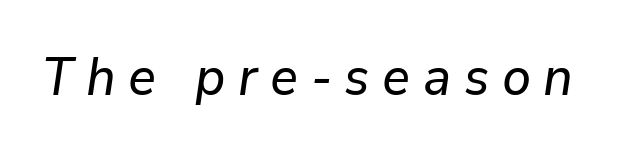
Q: Is the text italic (slanted)? A: Yes, it leans right by about 9 degrees.
Q: Is the text underlined? A: No.
Q: Is the spacing between letters normal or unusually wide? A: Unusually wide.
Q: Width (condensed, normal, or wide)? A: Normal.
Q: Stroke contrast? A: Low.
Q: x-height? A: Medium.
Q: Monospaced? A: No.
